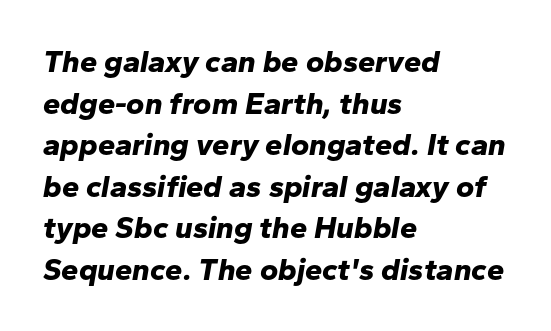
Students, note that the glyphs here touch the page at normal intervals. The gap between lines stays unmarked. Quick note: interline space is typical. Varying glyph widths throughout — classic text-font behaviour.
